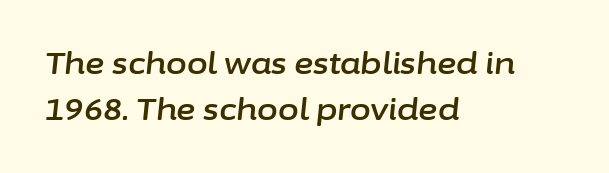
Horizontal alignment here is leftward, the default for most running prose. The space directly below the letters is spotless. Spacing verdict: proportional, widths tailored to each character. When letters slant like this, we call the style italic.
